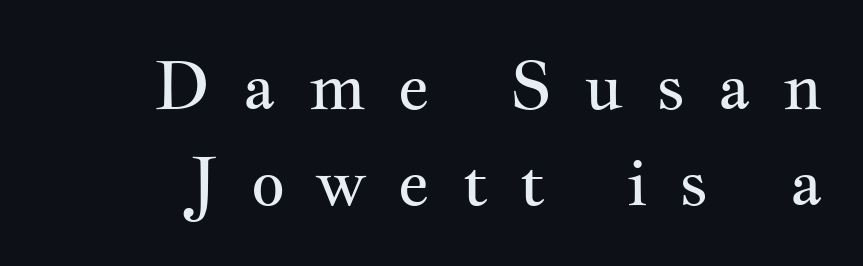
Q: Is the text bold? A: No.
Q: Is the text italic (slanted)? A: No, it is upright.
Q: Is the typeface a serif or a sans-serif typeface? A: Serif.
Q: Is the text underlined? A: No.
Q: Is the spacing between letters normal or unusually wide? A: Unusually wide.
Q: Is the spacing between lines tight, normal or loose? A: Normal.
Q: Width (condensed, normal, or wide)? A: Wide.
Q: Stroke contrast? A: Medium.
Q: x-height? A: Small.
Q: Monospaced? A: No.
